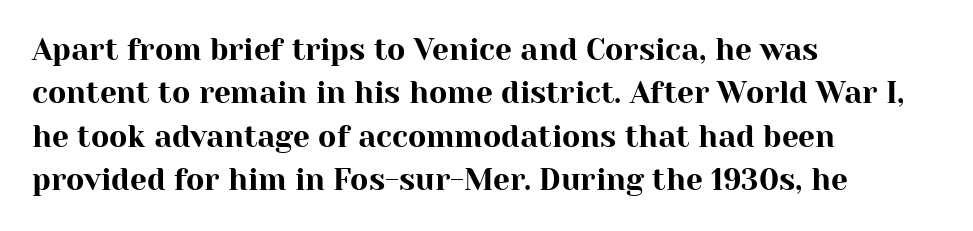
Note: serifs present on the glyphs. Unmarked baselines from the first word to the last. Tracking here is standard; glyphs follow each other at the usual distance. This sample uses an upright cut, with every glyph sitting square on the baseline. Rows of type keep a routine distance in the vertical direction.
